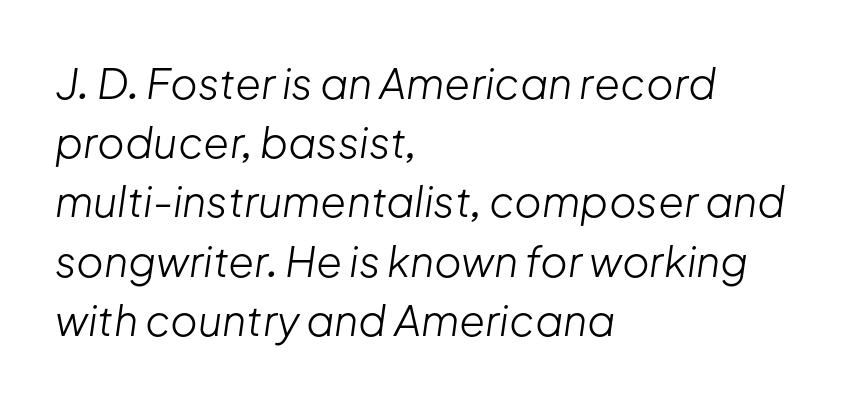
Q: Is the text bold? A: No.
Q: Is the text italic (slanted)? A: Yes, it leans right by about 8 degrees.
Q: Is the text underlined? A: No.
Q: How is the paragraph aligned? A: Left-aligned.
Q: Is the spacing between letters normal or unusually wide? A: Normal.
Q: Is the spacing between lines tight, normal or loose? A: Normal.
Q: Width (condensed, normal, or wide)? A: Normal.
Q: Stroke contrast? A: Low.
Q: x-height? A: Medium.
Q: Monospaced? A: No.
